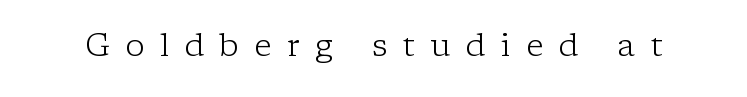
Q: Is the text bold? A: No.
Q: Is the text italic (slanted)? A: No, it is upright.
Q: Is the typeface a serif or a sans-serif typeface? A: Serif.
Q: Is the text underlined? A: No.
Q: Is the spacing between letters normal or unusually wide? A: Unusually wide.
Q: Width (condensed, normal, or wide)? A: Normal.
Q: Stroke contrast? A: Low.
Q: x-height? A: Medium.
Q: Monospaced? A: No.
